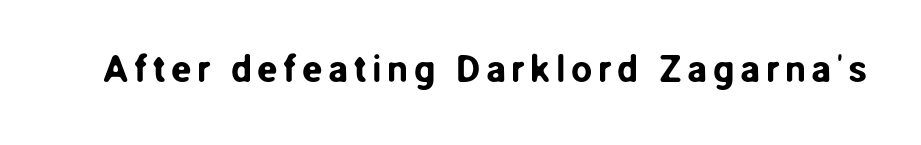
Note the varied advance widths — an 'i' is clearly narrower than an 'm'. Each letter's strokes conclude bluntly, with no projecting serifs. You can tell it's not italic because the verticals are truly vertical. Lines of text with bare space underneath.
